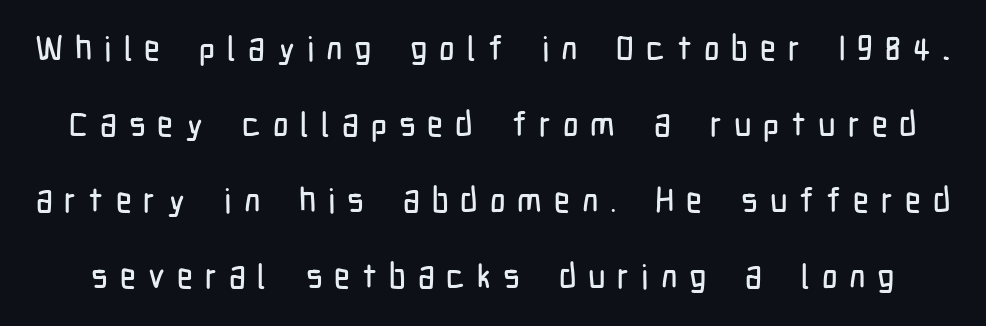
{"serif": "no", "italic": "no", "width": "condensed", "stroke_contrast": "low", "x_height": "medium", "monospaced": "no", "underline": "no", "line_spacing": "loose", "line_spacing_ratio": 2.24, "letter_spacing": "wide", "letter_spacing_em": 0.35, "glyph_px": 34}
